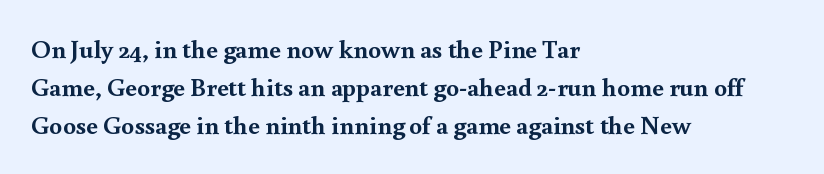
Q: Is the text bold? A: Yes.
Q: Is the text italic (slanted)? A: No, it is upright.
Q: Is the text underlined? A: No.
Q: How is the paragraph aligned? A: Left-aligned.
Q: Is the spacing between letters normal or unusually wide? A: Normal.
Q: Is the spacing between lines tight, normal or loose? A: Normal.
